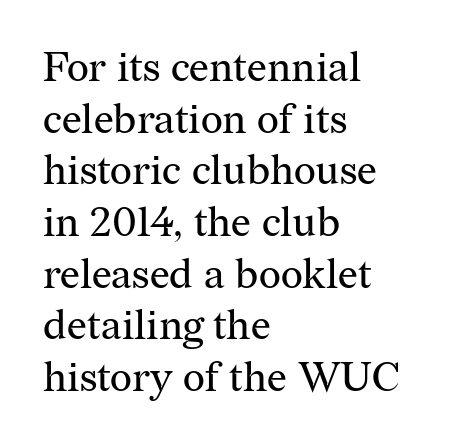
The baseline area is clear. The cut favours lightness, reaching ordinary text weight at its darkest. The paragraph shown leans on its left margin. Rendered with straight, roman letterforms. Here the designer chose a conventional face with non-uniform glyph widths. Little horizontal feet cap the strokes, marking this as serif type.
